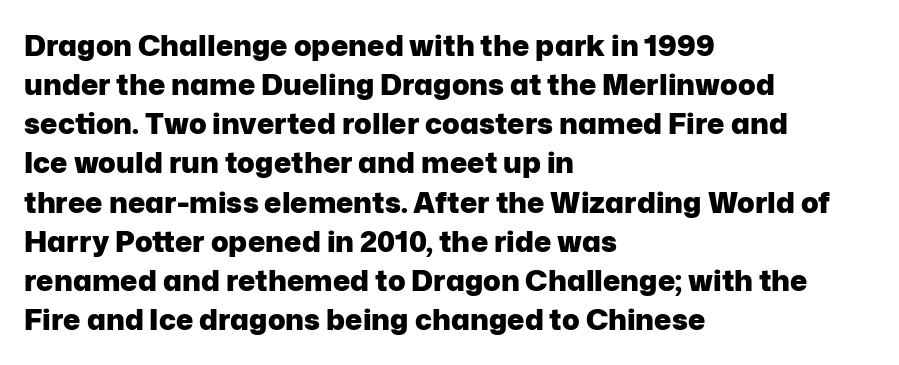
Q: Is the text bold? A: Yes.
Q: Is the text italic (slanted)? A: No, it is upright.
Q: Is the typeface a serif or a sans-serif typeface? A: Sans-serif.
Q: Is the text underlined? A: No.
Q: How is the paragraph aligned? A: Left-aligned.
Q: Is the spacing between letters normal or unusually wide? A: Normal.
Q: Is the spacing between lines tight, normal or loose? A: Normal.
Q: Width (condensed, normal, or wide)? A: Normal.
Q: Stroke contrast? A: Low.
Q: x-height? A: Medium.
Q: Monospaced? A: No.
